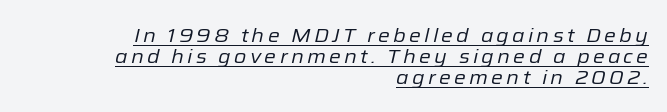
Q: Is the text bold? A: No.
Q: Is the text italic (slanted)? A: Yes, it leans right by about 12 degrees.
Q: Is the text underlined? A: Yes.
Q: How is the paragraph aligned? A: Right-aligned.
Q: Is the spacing between lines tight, normal or loose? A: Tight.
